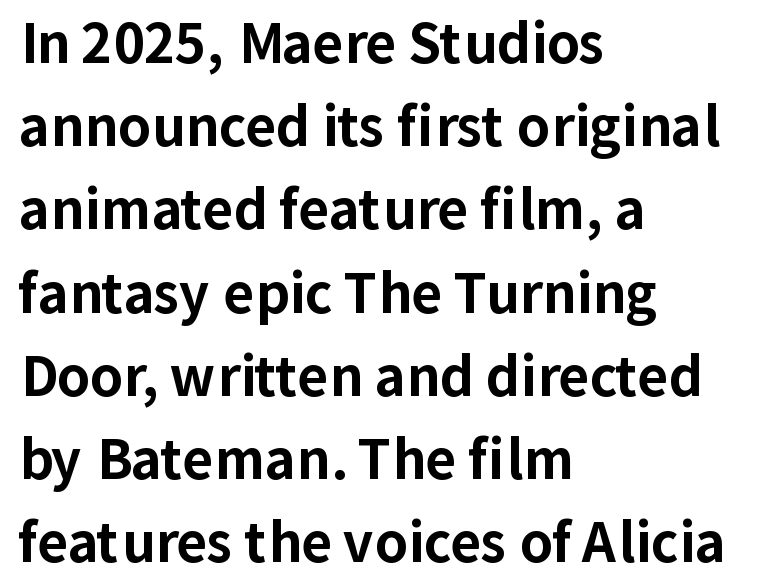
Q: Is the text bold? A: Yes.
Q: Is the text italic (slanted)? A: No, it is upright.
Q: Is the typeface a serif or a sans-serif typeface? A: Sans-serif.
Q: Is the text underlined? A: No.
Q: How is the paragraph aligned? A: Left-aligned.
Q: Is the spacing between letters normal or unusually wide? A: Normal.
Q: Is the spacing between lines tight, normal or loose? A: Normal.
Q: Width (condensed, normal, or wide)? A: Normal.
Q: Stroke contrast? A: Low.
Q: x-height? A: Medium.
Q: Monospaced? A: No.
